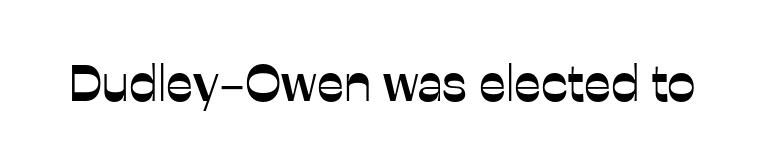
Q: Is the text italic (slanted)? A: No, it is upright.
Q: Is the typeface a serif or a sans-serif typeface? A: Sans-serif.
Q: Is the text underlined? A: No.
Q: Is the spacing between letters normal or unusually wide? A: Normal.
Q: Width (condensed, normal, or wide)? A: Normal.
Q: Stroke contrast? A: Low.
Q: x-height? A: Medium.
Q: Monospaced? A: No.
